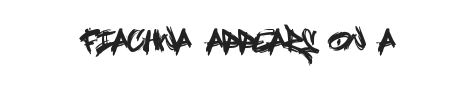
Nothing unusual about the tracking: characters are spaced as the font intends. I'd call this a sans setting — the letters go barefoot. Check under the words: just untouched page.
